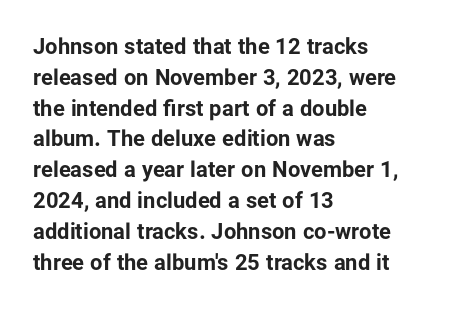
Q: Is the text bold? A: Yes.
Q: Is the text italic (slanted)? A: No, it is upright.
Q: Is the text underlined? A: No.
Q: How is the paragraph aligned? A: Left-aligned.
Q: Is the spacing between letters normal or unusually wide? A: Normal.
Q: Is the spacing between lines tight, normal or loose? A: Normal.
